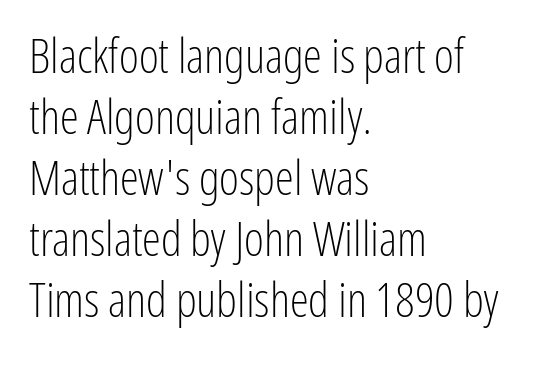
Q: Is the text bold? A: No.
Q: Is the text italic (slanted)? A: No, it is upright.
Q: Is the typeface a serif or a sans-serif typeface? A: Sans-serif.
Q: Is the text underlined? A: No.
Q: How is the paragraph aligned? A: Left-aligned.
Q: Is the spacing between letters normal or unusually wide? A: Normal.
Q: Is the spacing between lines tight, normal or loose? A: Normal.
Q: Width (condensed, normal, or wide)? A: Condensed.
Q: Stroke contrast? A: Low.
Q: x-height? A: Medium.
Q: Monospaced? A: No.
